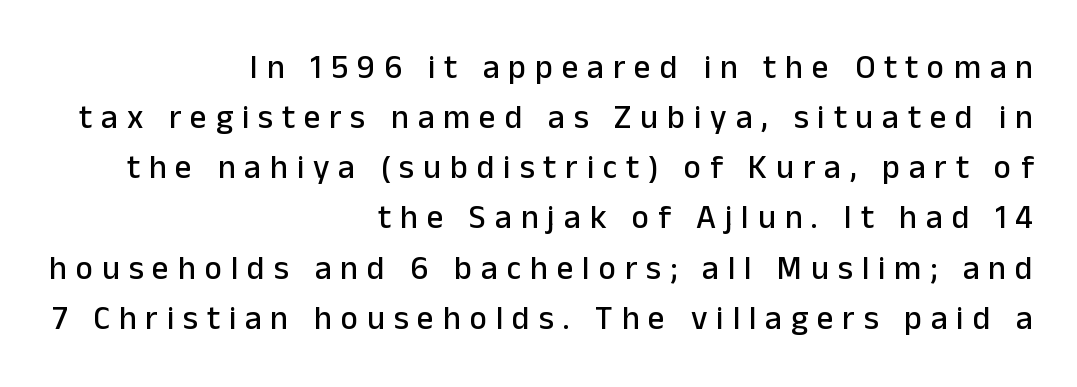
{"serif": "no", "italic": "no", "width": "normal", "stroke_contrast": "low", "x_height": "medium", "monospaced": "no", "underline": "no", "align": "right", "line_spacing": "normal", "line_spacing_ratio": 1.52, "letter_spacing": "wide", "letter_spacing_em": 0.27, "glyph_px": 33}
